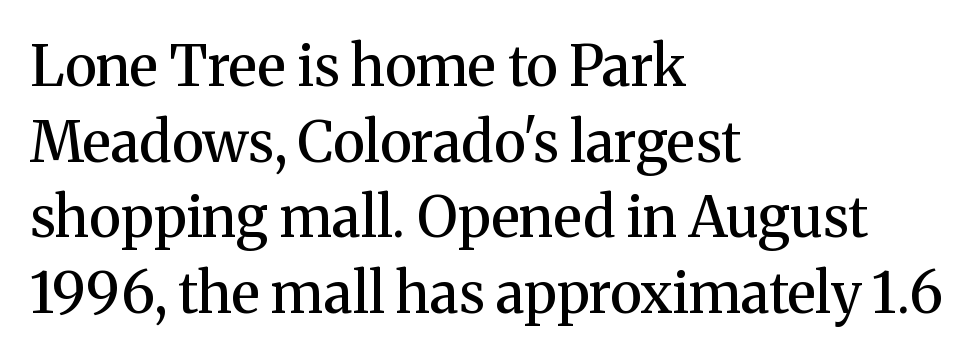
Q: Is the text bold? A: Semi-bold.
Q: Is the text italic (slanted)? A: No, it is upright.
Q: Is the typeface a serif or a sans-serif typeface? A: Serif.
Q: Is the text underlined? A: No.
Q: How is the paragraph aligned? A: Left-aligned.
Q: Is the spacing between letters normal or unusually wide? A: Normal.
Q: Is the spacing between lines tight, normal or loose? A: Normal.
Q: Width (condensed, normal, or wide)? A: Normal.
Q: Stroke contrast? A: Medium.
Q: x-height? A: Medium.
Q: Monospaced? A: No.
